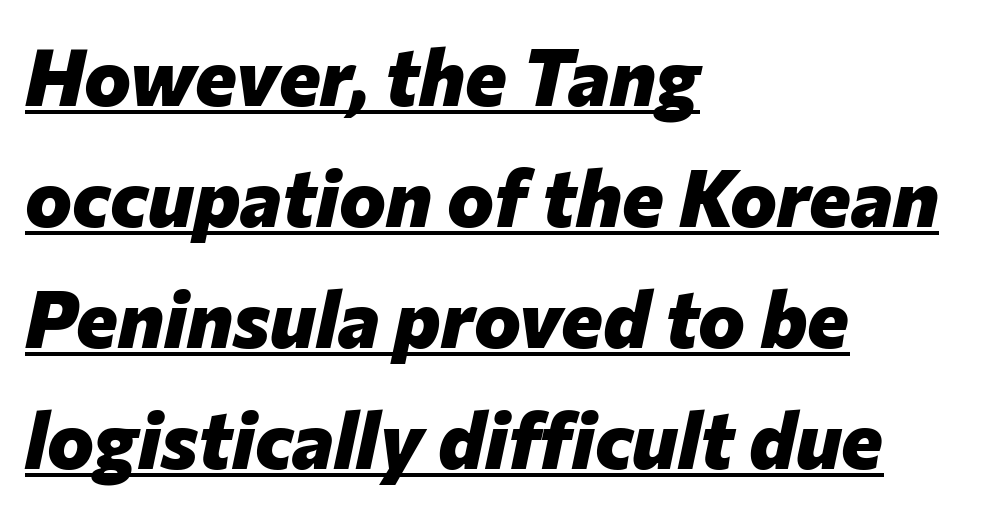
The image shows 79 px heavy type, italic (leaning right); set left-aligned, normal line spacing (1.53x), normal letter spacing, underlined; low stroke contrast and a medium x-height.
